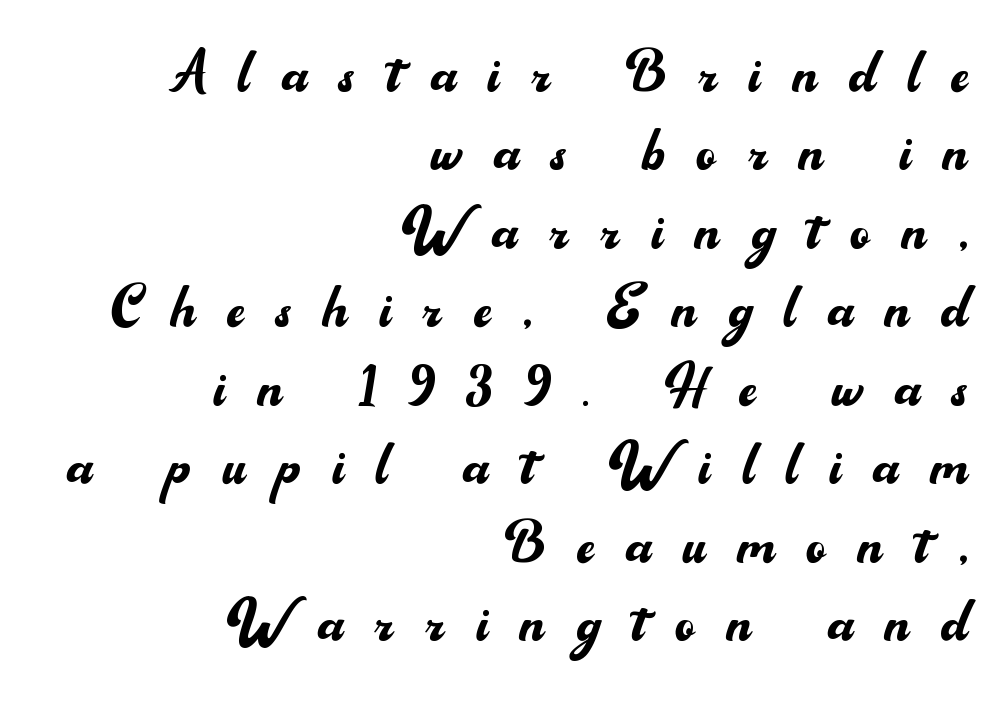
Q: Is the text bold? A: No.
Q: Is the text italic (slanted)? A: Yes.
Q: Is the typeface a serif or a sans-serif typeface? A: Sans-serif.
Q: Is the text underlined? A: No.
Q: How is the paragraph aligned? A: Right-aligned.
Q: Is the spacing between letters normal or unusually wide? A: Unusually wide.
Q: Is the spacing between lines tight, normal or loose? A: Tight.
Q: Width (condensed, normal, or wide)? A: Normal.
Q: Stroke contrast? A: Medium.
Q: x-height? A: Small.
Q: Monospaced? A: No.
